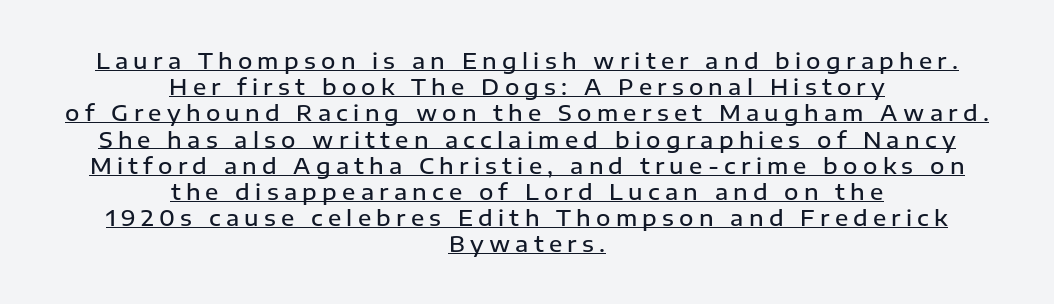
The image shows 22 px text type, upright; set centered, line spacing 1.19x, unusually wide letter spacing (+0.24 em), underlined.
